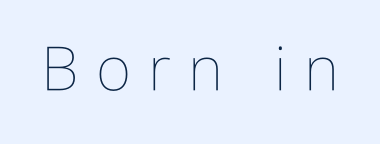
{"italic": "no", "bold": "no", "weight": "thin", "width": "condensed", "stroke_contrast": "low", "x_height": "medium", "monospaced": "no", "underline": "no", "letter_spacing": "wide", "letter_spacing_em": 0.28, "glyph_px": 61}
